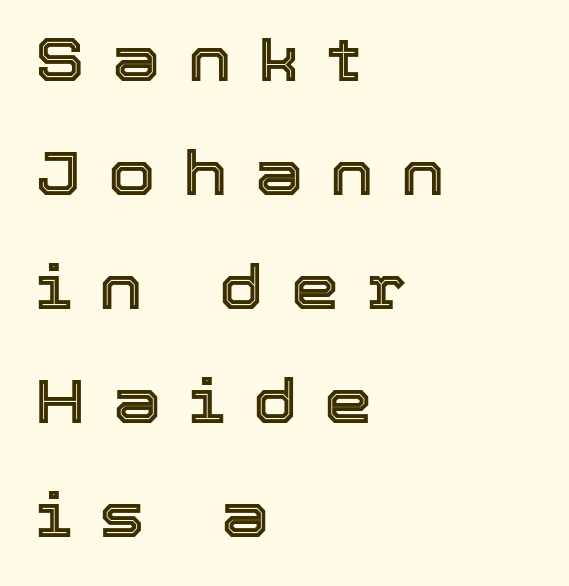
The horizontal fit of the characters is loose and conspicuously gappy. Quick note: not italic, upright. Anything drawn beneath the words? Only blank space. Alignment: flush left. The rendering uses natural spacing where letterforms have individual widths.
